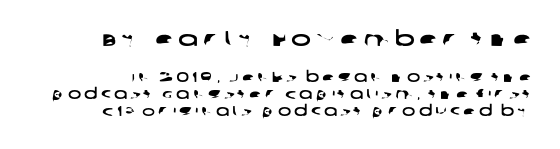
{"underline": "no", "line_spacing_ratio": 1.2, "letter_spacing": "wide", "letter_spacing_em": 0.23, "larger_block": "first", "size_ratio": 1.5, "glyph_px": 21}
